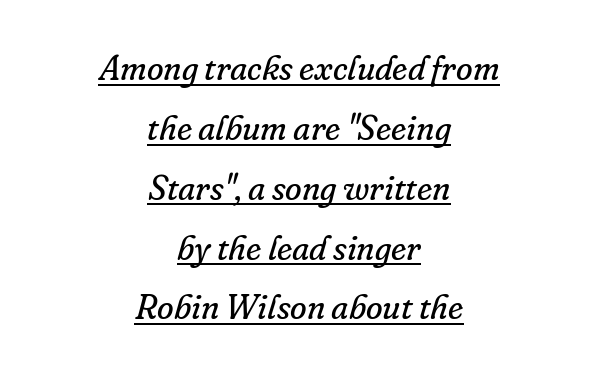
These glyphs show unthickened strokes, regular width or finer. Leftover space on each line is divided equally before and after the words. The axis of the letterforms is tilted away from vertical. The rendered words wear a rule along their underside. The gaps between neighbouring characters are ordinary and unremarkable.
